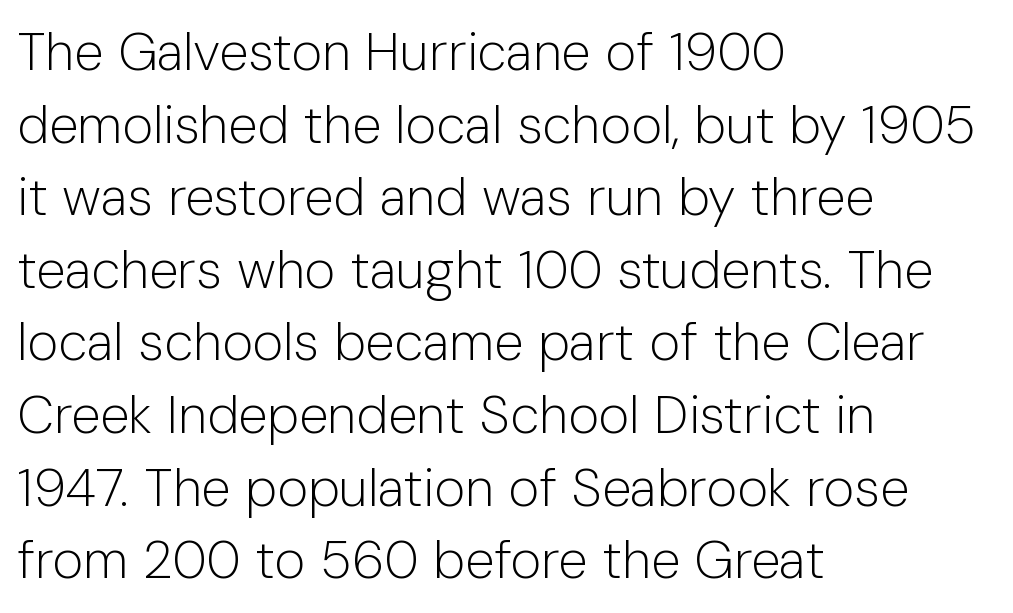
The image shows 53 px light sans-serif type, upright; set left-aligned, normal line spacing (1.37x), normal letter spacing, not underlined; low stroke contrast and a medium x-height.
